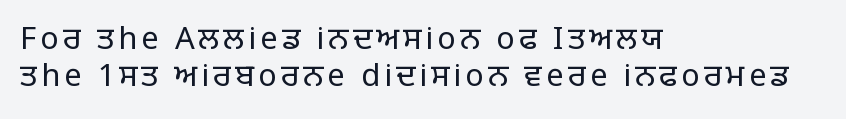
{"serif": "no", "italic": "no", "bold": "no", "weight": "regular", "width": "normal", "stroke_contrast": "low", "x_height": "large", "monospaced": "no", "underline": "no", "align": "left", "line_spacing_ratio": 1.18, "glyph_px": 31}
